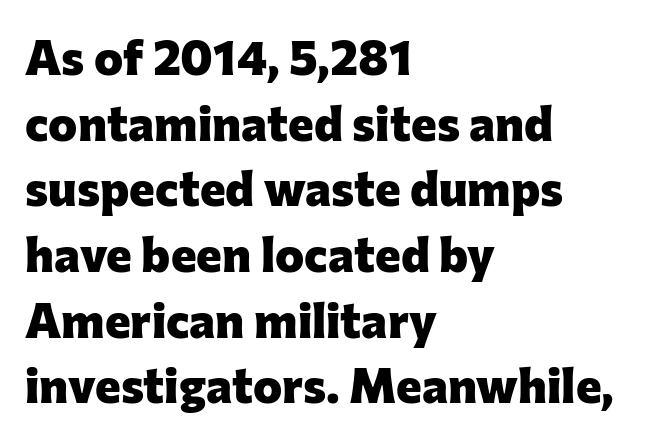
{"serif": "no", "italic": "no", "bold": "yes", "weight": "heavy", "width": "normal", "stroke_contrast": "low", "x_height": "medium", "monospaced": "no", "underline": "no", "align": "left", "line_spacing": "normal", "line_spacing_ratio": 1.34, "letter_spacing": "normal", "letter_spacing_em": 0.0, "glyph_px": 49}
